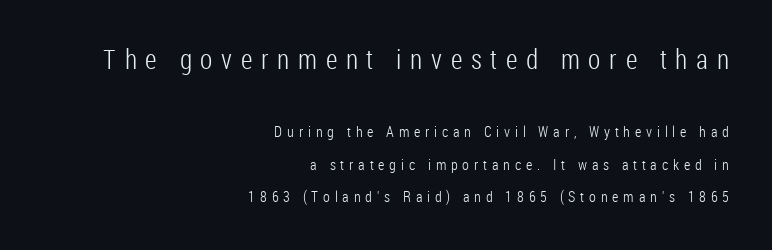
{"italic": "no", "bold": "no", "underline": "no", "align": "right", "line_spacing": "loose", "line_spacing_ratio": 2.17, "letter_spacing": "wide", "letter_spacing_em": 0.32, "larger_block": "first", "size_ratio": 1.8, "glyph_px": 27}
